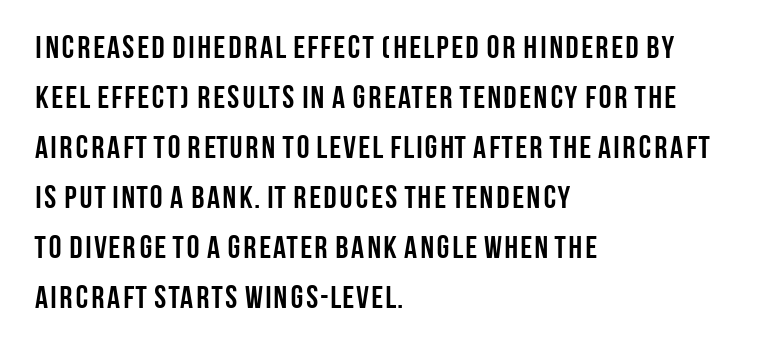
Q: Is the text bold? A: Yes.
Q: Is the text italic (slanted)? A: No, it is upright.
Q: Is the typeface a serif or a sans-serif typeface? A: Sans-serif.
Q: Is the text underlined? A: No.
Q: How is the paragraph aligned? A: Left-aligned.
Q: Is the spacing between letters normal or unusually wide? A: Normal.
Q: Is the spacing between lines tight, normal or loose? A: Normal.
Q: Width (condensed, normal, or wide)? A: Condensed.
Q: Stroke contrast? A: Low.
Q: x-height? A: Large.
Q: Monospaced? A: No.
